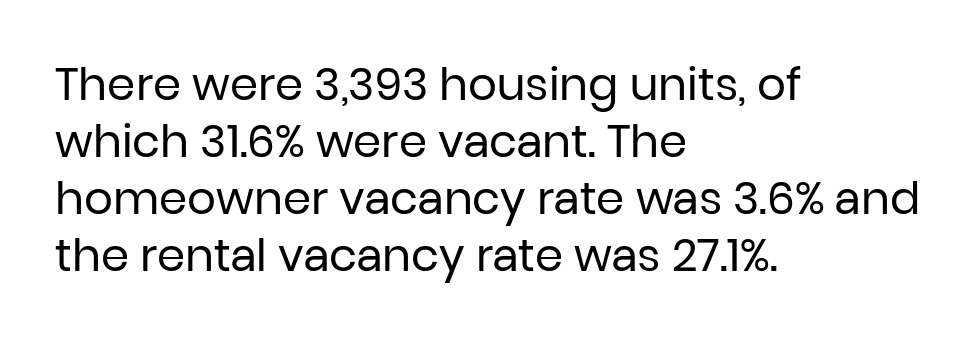
{"serif": "no", "italic": "no", "bold": "no", "weight": "regular", "width": "normal", "stroke_contrast": "low", "x_height": "medium", "monospaced": "no", "underline": "no", "align": "left", "line_spacing": "normal", "line_spacing_ratio": 1.27, "letter_spacing": "normal", "letter_spacing_em": 0.0, "glyph_px": 45}
